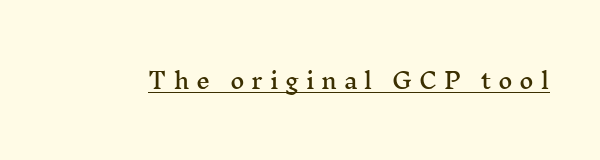
The image shows 22 px text type, upright; set unusually wide letter spacing (+0.31 em), underlined.
